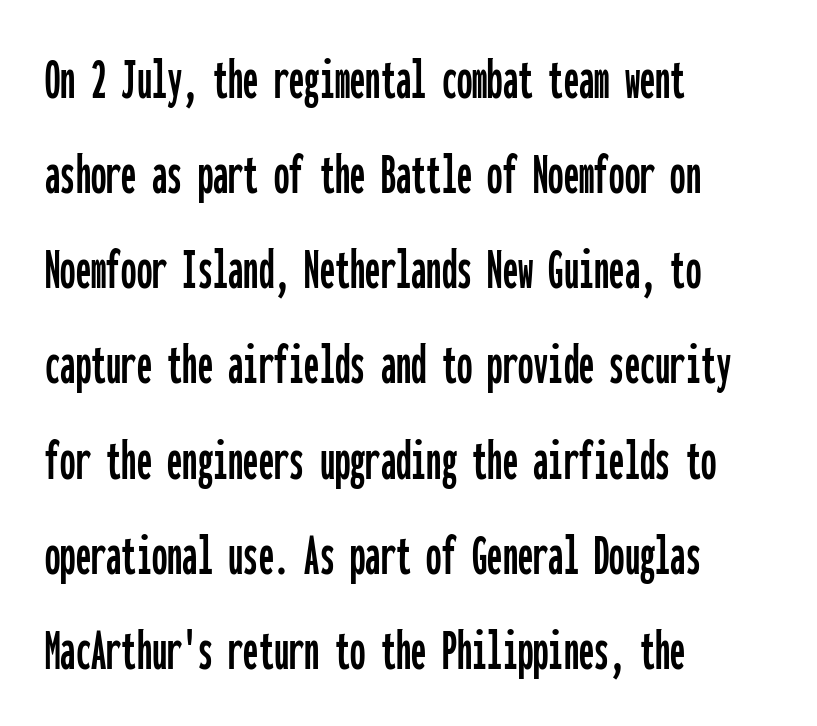
Q: Is the text italic (slanted)? A: No, it is upright.
Q: Is the typeface a serif or a sans-serif typeface? A: Sans-serif.
Q: Is the text underlined? A: No.
Q: How is the paragraph aligned? A: Left-aligned.
Q: Is the spacing between letters normal or unusually wide? A: Normal.
Q: Is the spacing between lines tight, normal or loose? A: Normal.
Q: Width (condensed, normal, or wide)? A: Condensed.
Q: Stroke contrast? A: Low.
Q: x-height? A: Medium.
Q: Monospaced? A: Yes.
